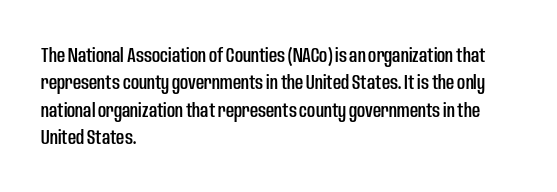
The image shows 20 px text type, upright; set left-aligned, normal line spacing (1.37x), normal letter spacing, not underlined.
